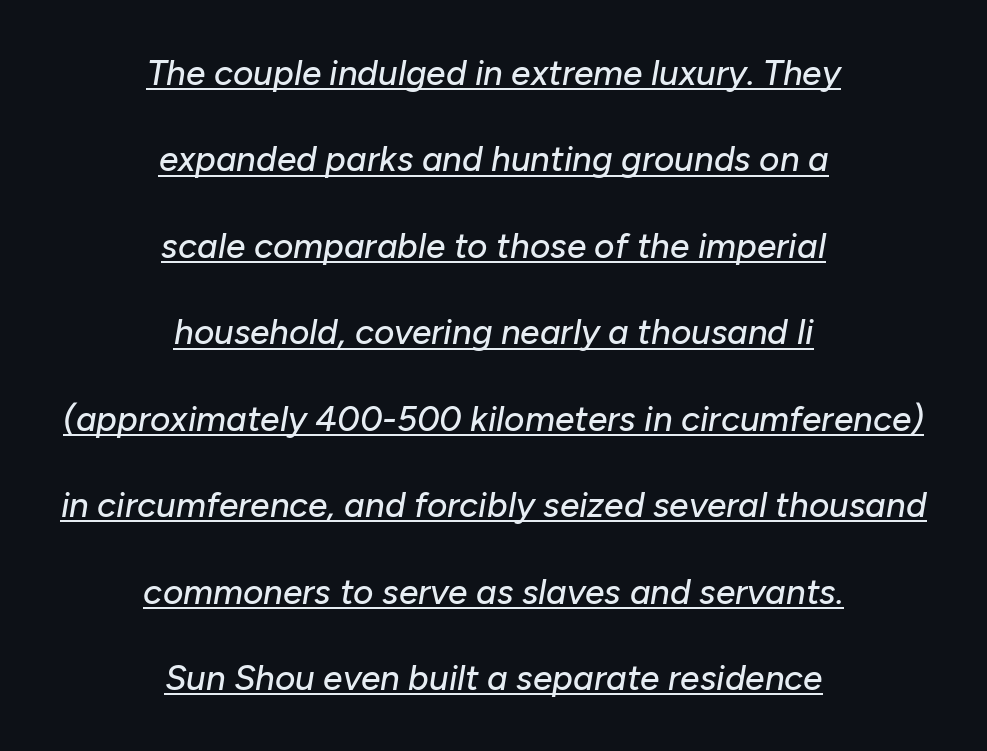
{"italic": "yes", "lean": "right", "slant_degrees": 10, "width": "normal", "stroke_contrast": "low", "x_height": "medium", "monospaced": "no", "underline": "yes", "align": "center", "line_spacing": "loose", "line_spacing_ratio": 2.47, "letter_spacing": "normal", "letter_spacing_em": 0.0, "glyph_px": 35}
